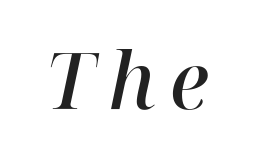
{"serif": "yes", "italic": "yes", "lean": "right", "slant_degrees": 12, "bold": "semi", "weight": "semibold", "width": "normal", "stroke_contrast": "high", "x_height": "medium", "monospaced": "no", "underline": "no", "glyph_px": 78}
